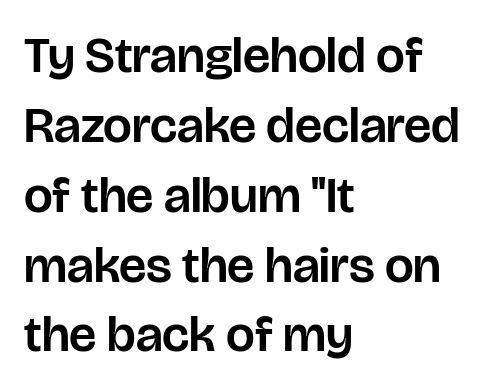
{"serif": "no", "italic": "no", "width": "normal", "stroke_contrast": "low", "x_height": "large", "monospaced": "no", "underline": "no", "align": "left", "line_spacing": "normal", "line_spacing_ratio": 1.37, "letter_spacing": "normal", "letter_spacing_em": 0.0, "glyph_px": 51}
